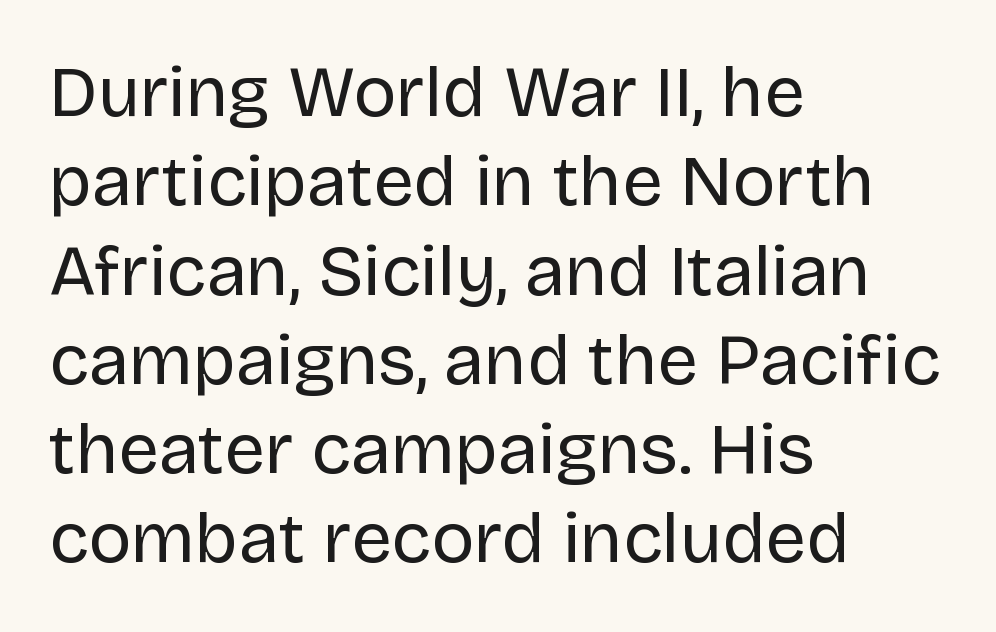
Stroke mass is kept to a normal reading level or below. Tracking here is standard; glyphs follow each other at the usual distance. This is roman type, the default non-slanted kind. Alignment: flush left. A sans-serif font was chosen for this passage. Bare-footed words on every line.
